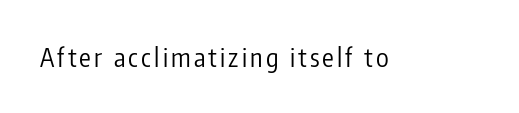
{"italic": "no", "bold": "no", "underline": "no", "glyph_px": 26}
